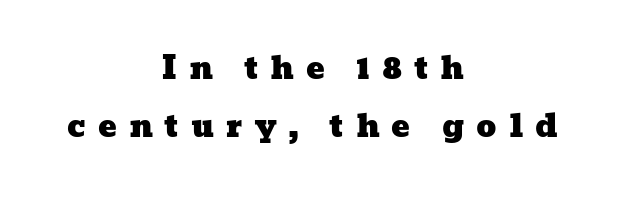
Centered paragraph, ragged on both sides. The gaps between neighbouring characters are conspicuously large. Type without underlining. Looks like regular typesetting: each glyph gets only the width it needs.
